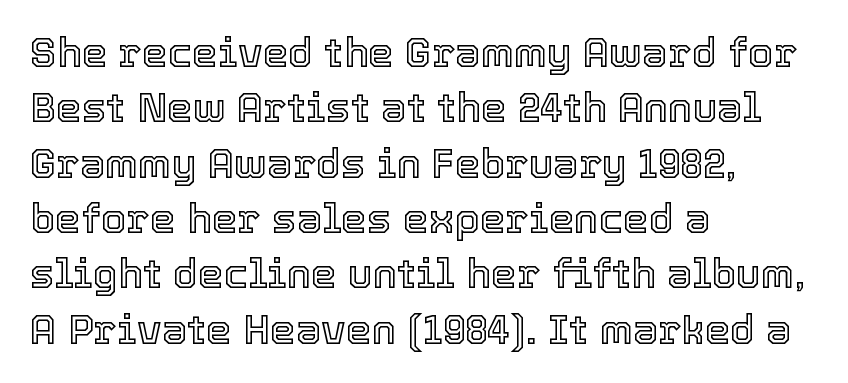
The image shows 41 px text type, upright; set left-aligned, normal line spacing (1.35x), normal letter spacing, not underlined; a medium x-height.
